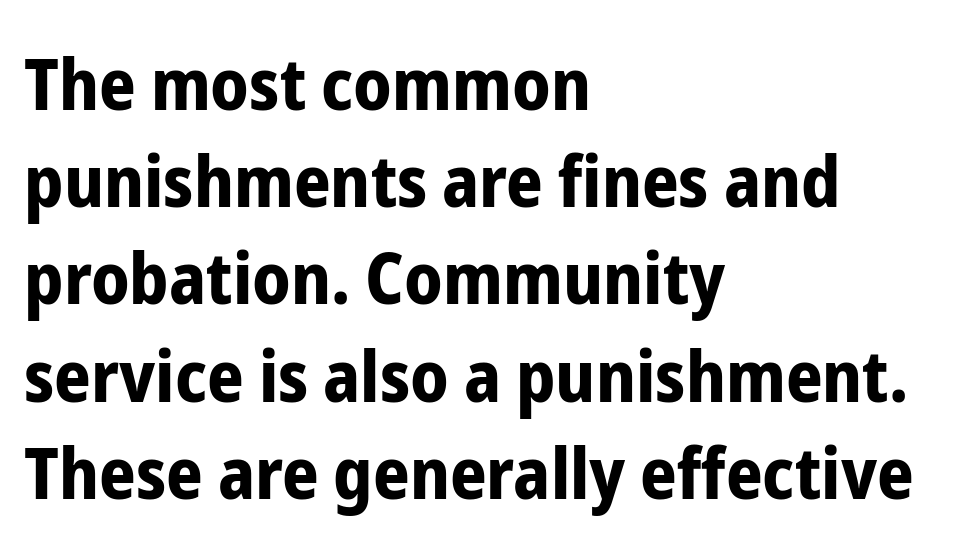
The image shows 72 px bold, condensed sans-serif type, upright; set left-aligned, normal line spacing (1.35x), normal letter spacing, not underlined; low stroke contrast and a medium x-height.
